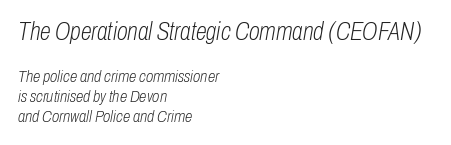
The image shows 25 px text type, italic (leaning right); set left-aligned, line spacing 1.17x, normal letter spacing, not underlined; the first (top) block is 1.47x larger.
